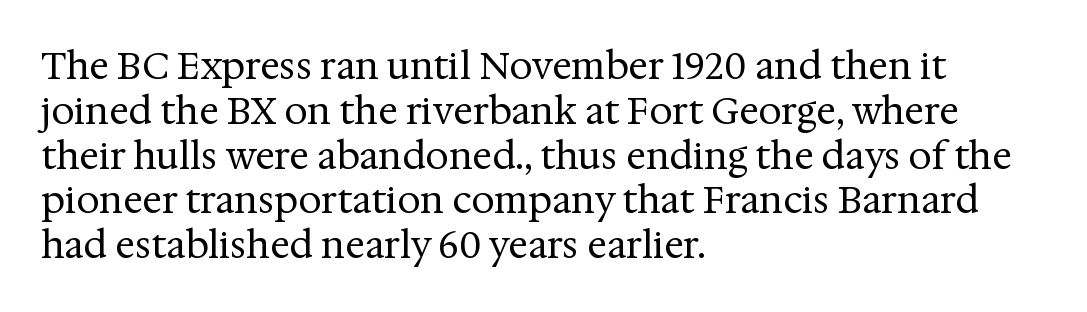
Q: Is the text bold? A: No.
Q: Is the text italic (slanted)? A: No, it is upright.
Q: Is the typeface a serif or a sans-serif typeface? A: Serif.
Q: Is the text underlined? A: No.
Q: How is the paragraph aligned? A: Left-aligned.
Q: Is the spacing between letters normal or unusually wide? A: Normal.
Q: Width (condensed, normal, or wide)? A: Normal.
Q: Stroke contrast? A: Medium.
Q: x-height? A: Medium.
Q: Monospaced? A: No.
